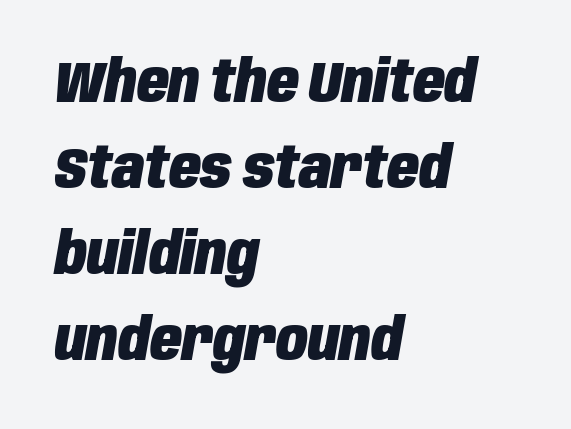
Q: Is the text bold? A: Yes.
Q: Is the text italic (slanted)? A: Yes, it leans right by about 10 degrees.
Q: Is the text underlined? A: No.
Q: How is the paragraph aligned? A: Left-aligned.
Q: Is the spacing between letters normal or unusually wide? A: Normal.
Q: Is the spacing between lines tight, normal or loose? A: Normal.
Q: Width (condensed, normal, or wide)? A: Condensed.
Q: Stroke contrast? A: Low.
Q: x-height? A: Large.
Q: Monospaced? A: No.
